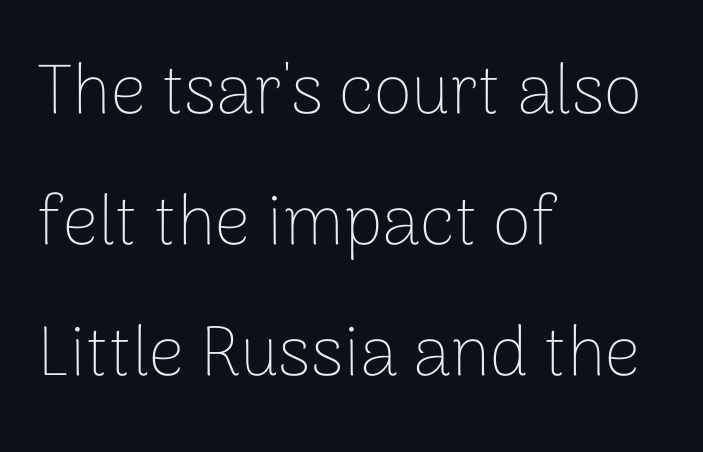
{"serif": "no", "italic": "no", "bold": "no", "weight": "thin", "width": "normal", "stroke_contrast": "low", "x_height": "medium", "monospaced": "no", "underline": "no", "align": "left", "line_spacing_ratio": 1.87, "letter_spacing": "normal", "letter_spacing_em": 0.0, "glyph_px": 70}
